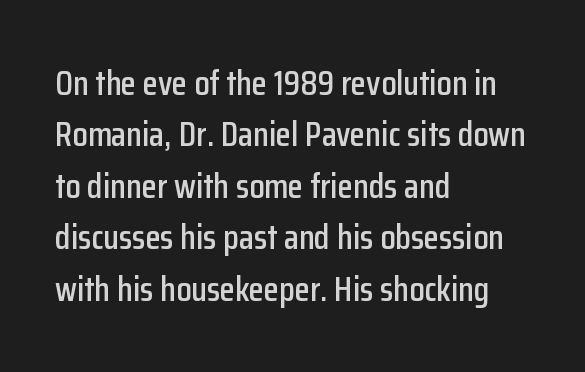
The image shows 35 px condensed sans-serif type, upright; set left-aligned, normal line spacing (1.47x), normal letter spacing, not underlined; low stroke contrast and a medium x-height.
